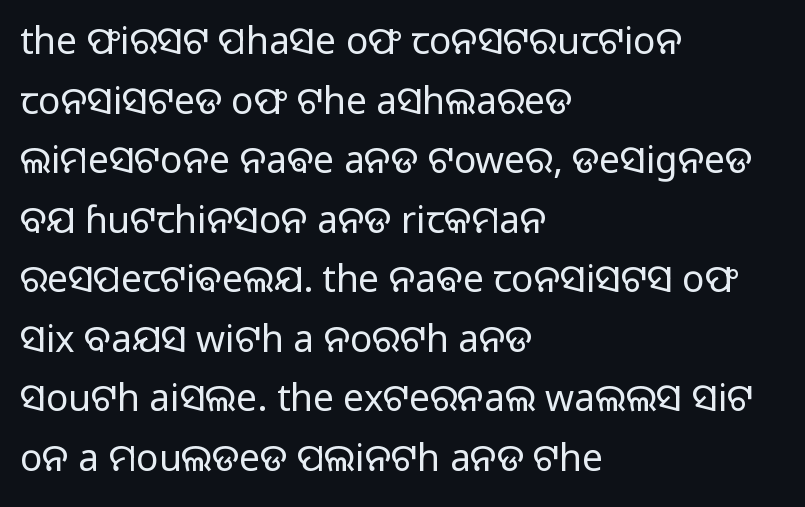
{"serif": "no", "italic": "no", "bold": "no", "weight": "regular", "width": "normal", "stroke_contrast": "low", "x_height": "medium", "monospaced": "no", "underline": "no", "align": "left", "line_spacing": "normal", "line_spacing_ratio": 1.61, "letter_spacing": "normal", "letter_spacing_em": 0.0, "glyph_px": 37}
